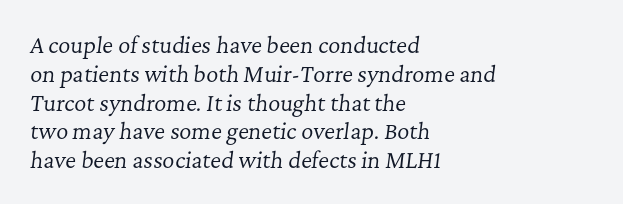
The image shows 21 px text type, italic (leaning right); set left-aligned, normal line spacing (1.37x), normal letter spacing, not underlined.
